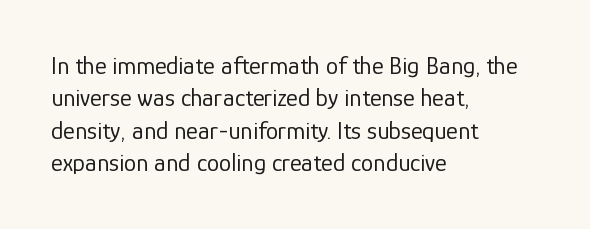
The words here are not underlined. Whoever set this chose a conventional vertical rhythm. Honestly, the letter spacing is just normal — you wouldn't notice it. Tall strokes in this sample are plumb rather than angled. Compared with a centered layout, this one pins lines to the left instead. The weight tops out at a normal text grade.
